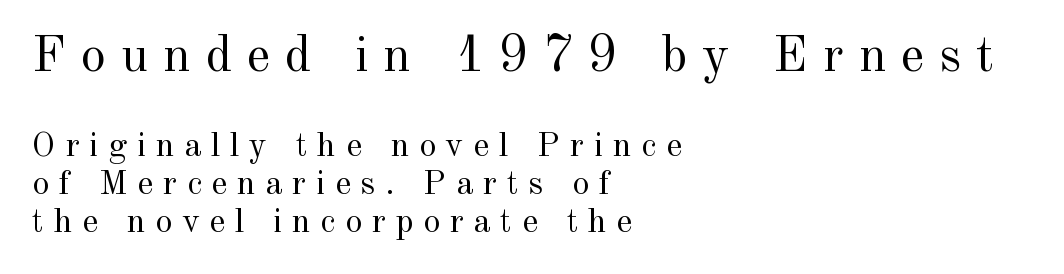
{"serif": "yes", "italic": "no", "bold": "no", "weight": "regular", "width": "normal", "x_height": "small", "monospaced": "no", "underline": "no", "align": "left", "line_spacing": "tight", "line_spacing_ratio": 1.12, "letter_spacing": "wide", "letter_spacing_em": 0.29, "larger_block": "first", "size_ratio": 1.5, "glyph_px": 51}
